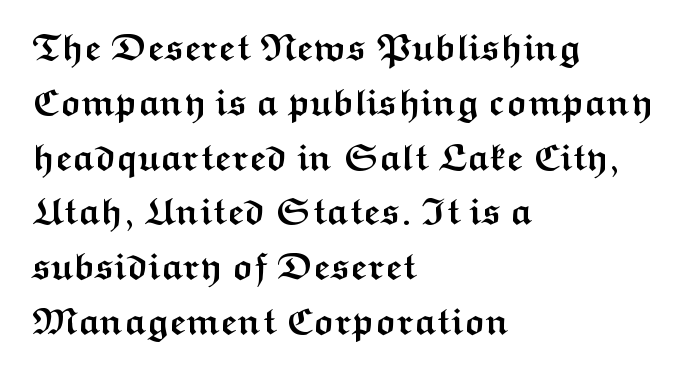
Q: Is the text bold? A: Yes.
Q: Is the text italic (slanted)? A: No, it is upright.
Q: Is the typeface a serif or a sans-serif typeface? A: Sans-serif.
Q: Is the text underlined? A: No.
Q: How is the paragraph aligned? A: Left-aligned.
Q: Is the spacing between letters normal or unusually wide? A: Normal.
Q: Is the spacing between lines tight, normal or loose? A: Normal.
Q: Width (condensed, normal, or wide)? A: Wide.
Q: Stroke contrast? A: Medium.
Q: x-height? A: Medium.
Q: Monospaced? A: No.
